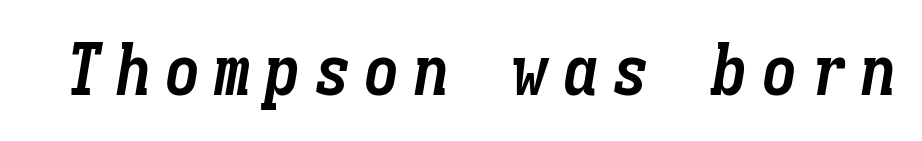
These lines carry a lot of weight — the face is fully bold. Fixed-width glyphs throughout — classic coding-font behaviour. Plain, unruled lines of type. This is oblique type, the kind used for emphasis or titles.
